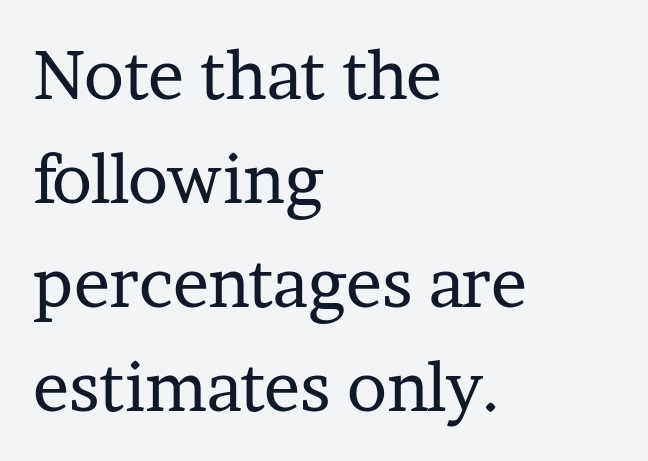
You could not count columns in this text — the font is proportionally spaced. Counters stay open thanks to moderate or lighter strokes. Is the block centered? No — it sits flush against the left margin. I'd call this a serif setting — the letters wear small feet. Does extra space separate the letters? No, they use regular spacing.
